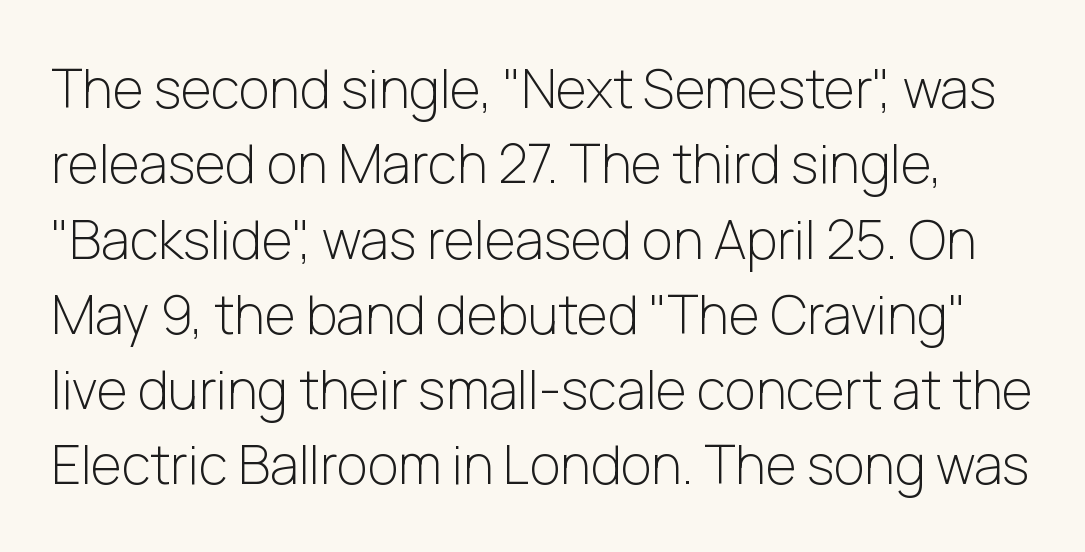
Q: Is the text bold? A: No.
Q: Is the text italic (slanted)? A: No, it is upright.
Q: Is the typeface a serif or a sans-serif typeface? A: Sans-serif.
Q: Is the text underlined? A: No.
Q: Is the spacing between letters normal or unusually wide? A: Normal.
Q: Is the spacing between lines tight, normal or loose? A: Normal.
Q: Width (condensed, normal, or wide)? A: Normal.
Q: Stroke contrast? A: Low.
Q: x-height? A: Medium.
Q: Monospaced? A: No.
